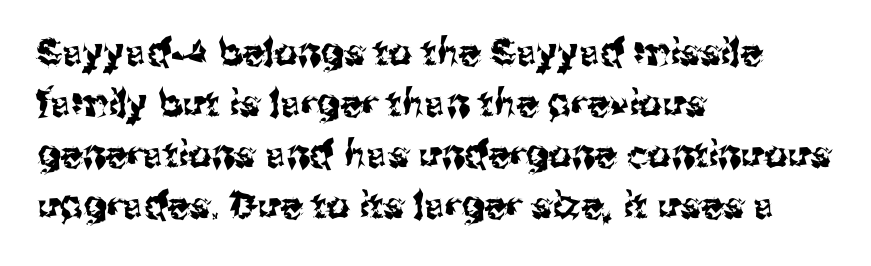
Q: Is the text italic (slanted)? A: No, it is upright.
Q: Is the typeface a serif or a sans-serif typeface? A: Sans-serif.
Q: Is the text underlined? A: No.
Q: How is the paragraph aligned? A: Left-aligned.
Q: Is the spacing between letters normal or unusually wide? A: Normal.
Q: Is the spacing between lines tight, normal or loose? A: Normal.
Q: Width (condensed, normal, or wide)? A: Normal.
Q: Stroke contrast? A: Medium.
Q: x-height? A: Medium.
Q: Monospaced? A: No.
